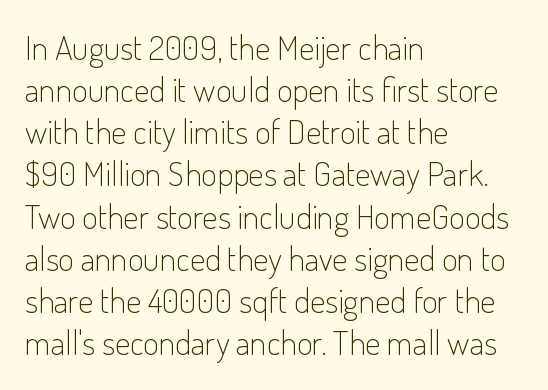
A quiet, ordinary-to-light weight characterises the typeface. The rendering uses natural spacing where letterforms have individual widths. Reading down the block, your eye returns to a fixed left position each line. No italicization has been applied; the sample stays upright. Observe the absence of serifs on each vertical stroke in this sample.
